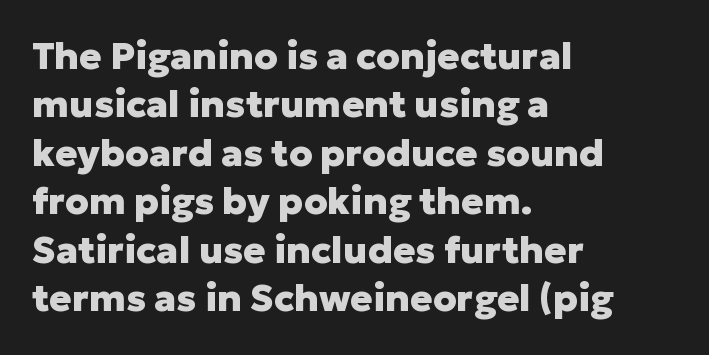
Heavy, bold letterforms. Is this a sans? Yes — the strokes have no serifs. The foot of each line stays bare and open. Characters remain perfectly vertical along every line. Leftover space on each line is placed entirely after the last word. Reading down the column, the eye jumps a familiar distance to each next line.
